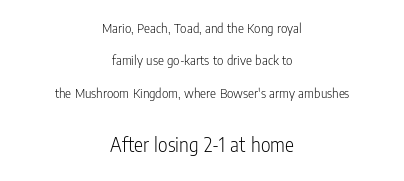
{"italic": "no", "bold": "no", "underline": "no", "align": "center", "line_spacing": "loose", "line_spacing_ratio": 2.31, "letter_spacing": "normal", "letter_spacing_em": 0.0, "larger_block": "second", "size_ratio": 1.5, "glyph_px": 21}
